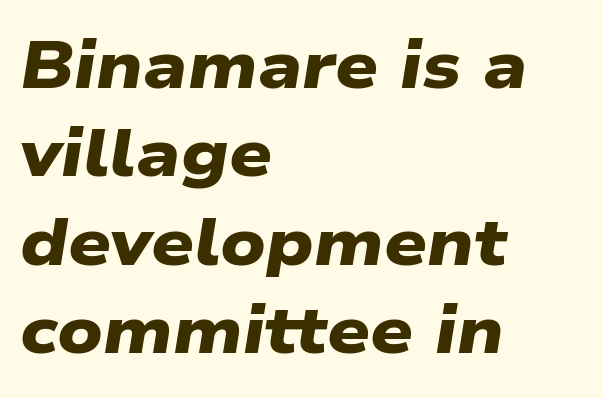
The image shows 67 px heavy, wide sans-serif type; set left-aligned, normal line spacing (1.32x), normal letter spacing, not underlined; low stroke contrast and a medium x-height.
